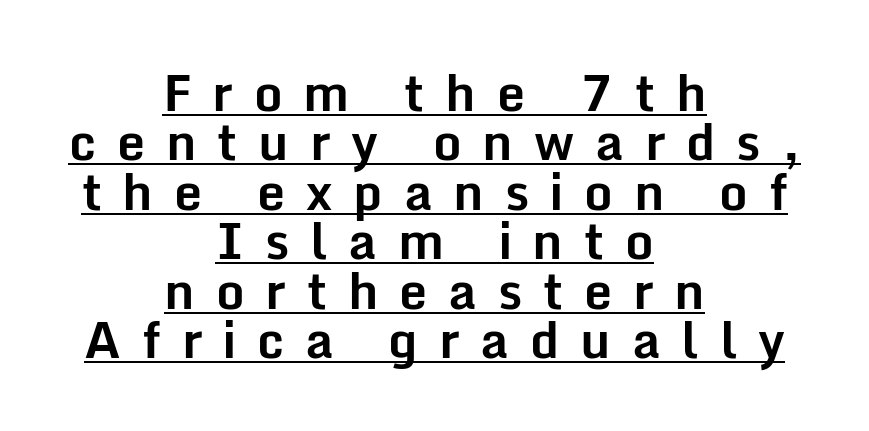
Q: Is the text bold? A: Yes.
Q: Is the text italic (slanted)? A: No, it is upright.
Q: Is the typeface a serif or a sans-serif typeface? A: Sans-serif.
Q: Is the text underlined? A: Yes.
Q: How is the paragraph aligned? A: Centered.
Q: Is the spacing between letters normal or unusually wide? A: Unusually wide.
Q: Is the spacing between lines tight, normal or loose? A: Tight.
Q: Width (condensed, normal, or wide)? A: Normal.
Q: Stroke contrast? A: Low.
Q: x-height? A: Medium.
Q: Monospaced? A: No.
